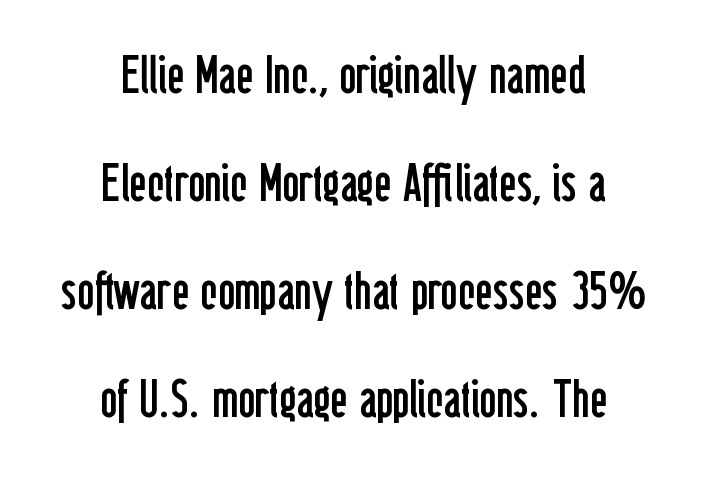
The characters display no serif detailing; their extremities are plain. Here the glyphs are tracked normally, forming tight word shapes. The lettering stays uniformly vertical, giving the passage a roman look. Is the block centered? Yes — each line is placed symmetrically about the middle.
